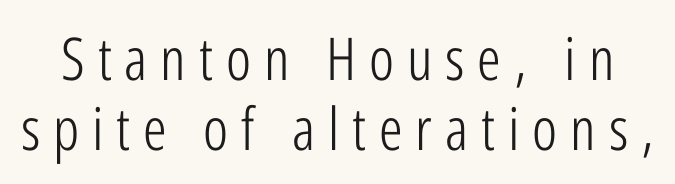
Varying glyph widths throughout — classic text-font behaviour. Typographically, this falls in the sans-serif category. The type is letterspaced generously, with wide tracking. The glyphs are unaccompanied by any horizontal stroke below them. Each stroke keeps to a modest, everyday thickness or less.
